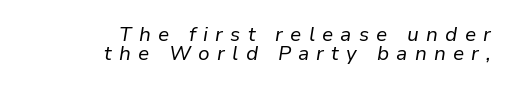
Q: Is the text bold? A: No.
Q: Is the text italic (slanted)? A: Yes, it leans right by about 9 degrees.
Q: Is the text underlined? A: No.
Q: How is the paragraph aligned? A: Right-aligned.
Q: Is the spacing between letters normal or unusually wide? A: Unusually wide.
Q: Is the spacing between lines tight, normal or loose? A: Tight.
